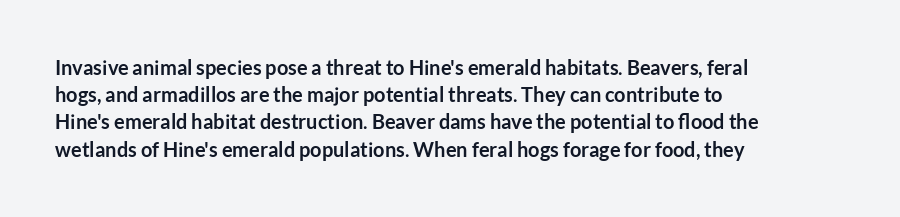
The image shows 20 px bold type, upright; set left-aligned, normal line spacing (1.36x), normal letter spacing, not underlined.
